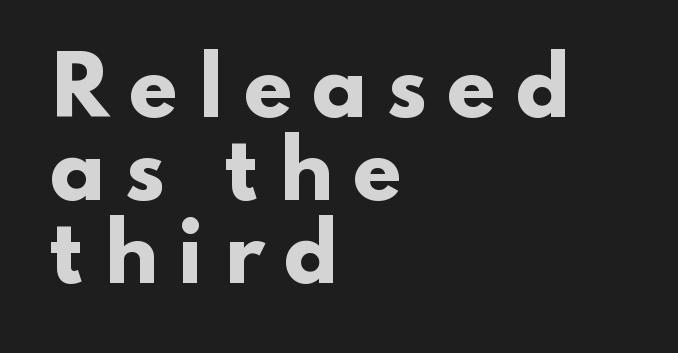
The image shows 79 px heavy, wide sans-serif type, upright; set left-aligned, tight line spacing (1.05x), unusually wide letter spacing (+0.23 em), not underlined; low stroke contrast and a small x-height.
